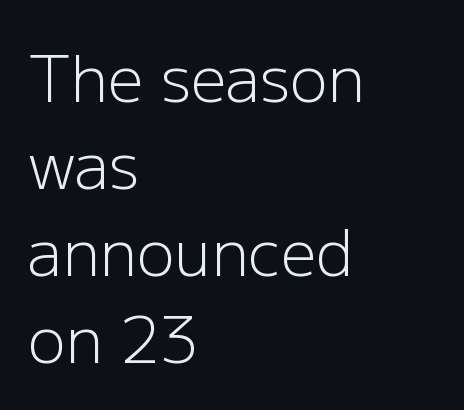
The zone under the glyphs is completely vacant. The gaps between neighbouring characters are ordinary and unremarkable. How would I describe the line gaps? Plain and ordinary. If you drew a line through each stem, it would be perfectly vertical. These lines are composed in type without serifs.
